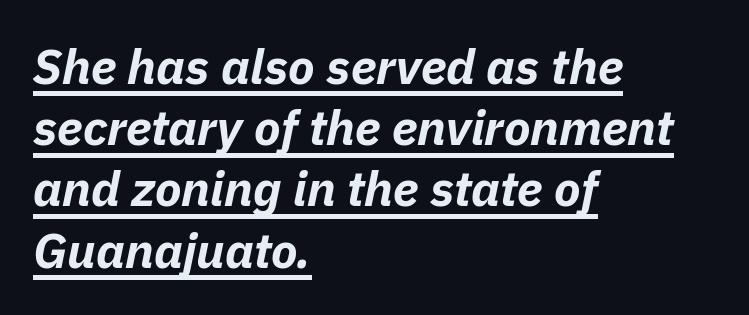
The rag falls on the right side of this text block. The face used here appears with an underline applied. Interline gaps are of average width in this sample. The strokes are fattened all the way to bold. Looks like regular typesetting: each glyph gets only the width it needs. Notice how the stems are inclined rather than vertical — that's the hallmark of italics.
